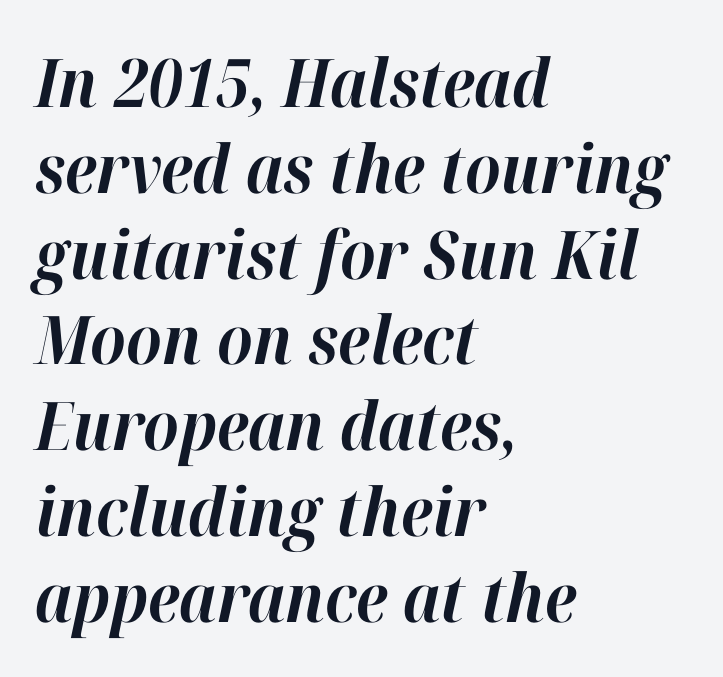
{"italic": "yes", "lean": "right", "slant_degrees": 12, "bold": "yes", "weight": "bold", "width": "normal", "stroke_contrast": "high", "x_height": "medium", "monospaced": "no", "underline": "no", "align": "left", "line_spacing": "normal", "line_spacing_ratio": 1.28, "letter_spacing": "normal", "letter_spacing_em": 0.0, "glyph_px": 67}
